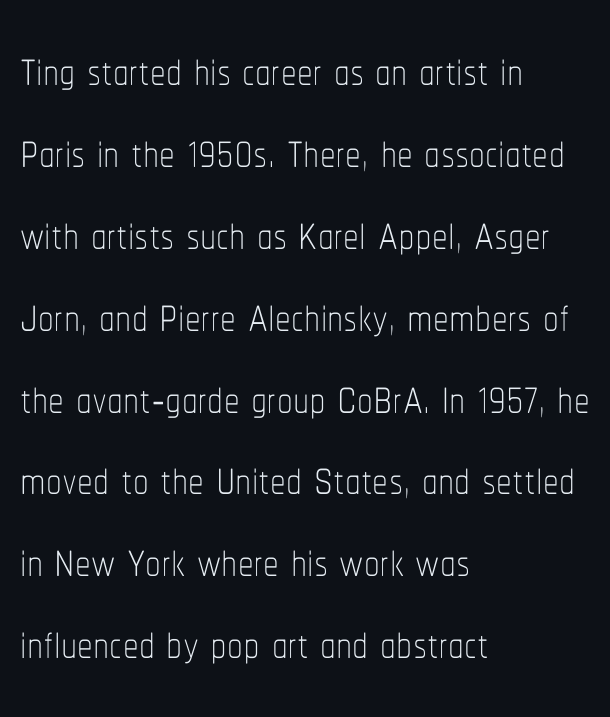
The image shows 63 px thin, condensed type, upright; set left-aligned, normal line spacing (1.3x), normal letter spacing, not underlined; low stroke contrast and a medium x-height.
